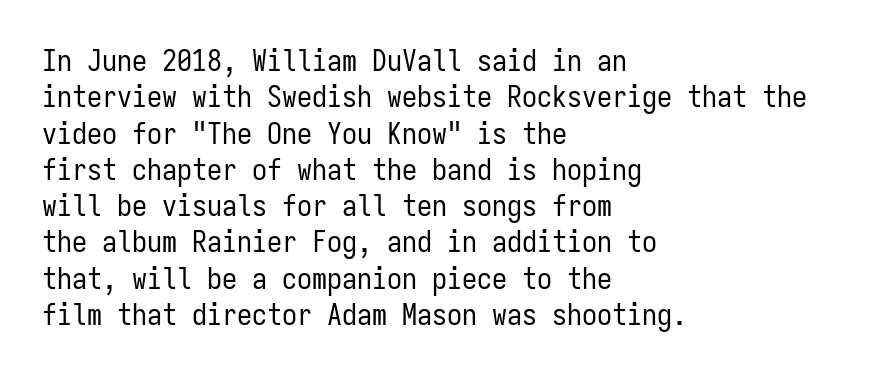
Q: Is the text bold? A: No.
Q: Is the text italic (slanted)? A: No, it is upright.
Q: Is the typeface a serif or a sans-serif typeface? A: Sans-serif.
Q: Is the text underlined? A: No.
Q: How is the paragraph aligned? A: Left-aligned.
Q: Is the spacing between letters normal or unusually wide? A: Normal.
Q: Width (condensed, normal, or wide)? A: Condensed.
Q: Stroke contrast? A: Low.
Q: x-height? A: Medium.
Q: Monospaced? A: Yes.
